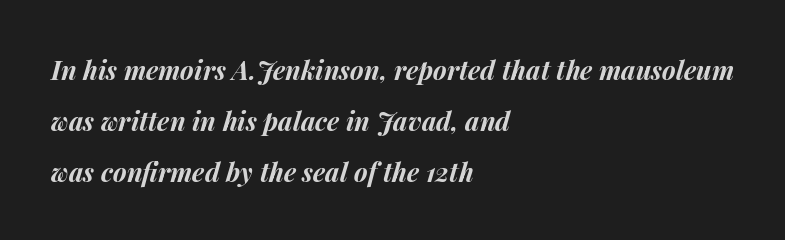
The image shows 26 px bold type, italic (leaning right); set left-aligned, loose line spacing (1.96x), normal letter spacing, not underlined.
